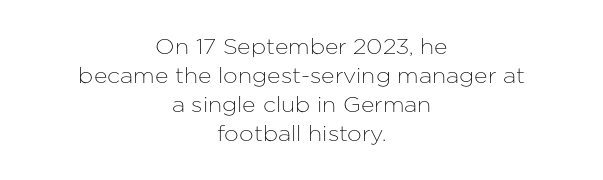
Observe the ordinary spacing: letters are neighbours, not strangers. This block has exactly the height ordinary leading produces. The compositor balanced each line on the midline. Posture: vertical. The space directly below the letters is spotless.
